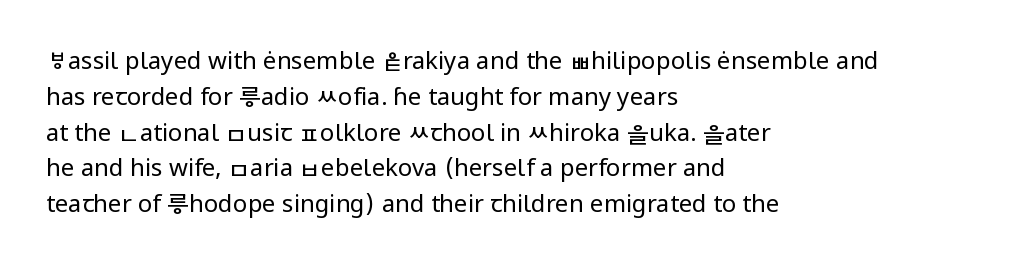
Q: Is the text bold? A: No.
Q: Is the text italic (slanted)? A: No, it is upright.
Q: Is the text underlined? A: No.
Q: How is the paragraph aligned? A: Left-aligned.
Q: Is the spacing between letters normal or unusually wide? A: Normal.
Q: Is the spacing between lines tight, normal or loose? A: Normal.
